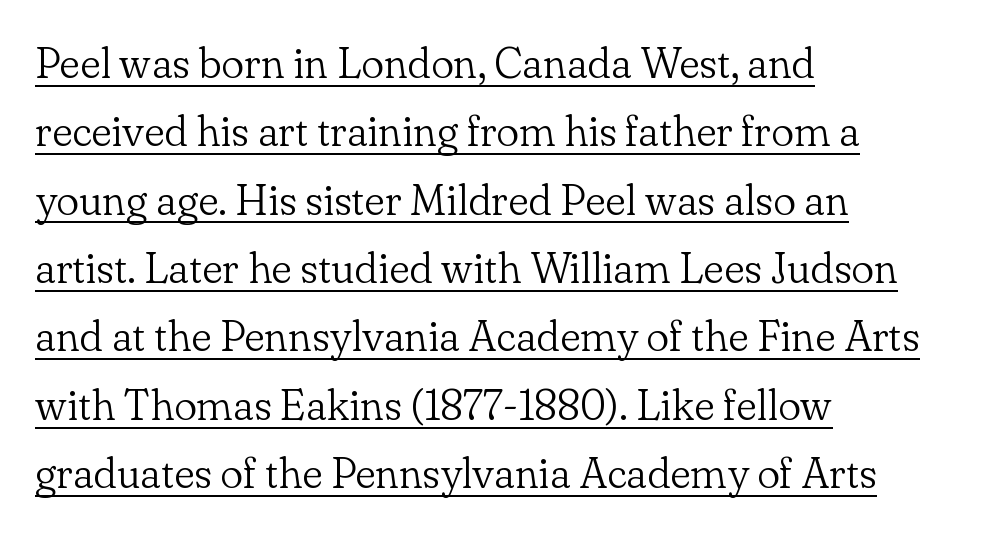
Is the letter spacing exaggerated? No — it looks like the ordinary default. The type sits square on the baseline with zero lean. Letterform terminals end in serifs throughout the passage. Weight: not bold — regular or lighter.
